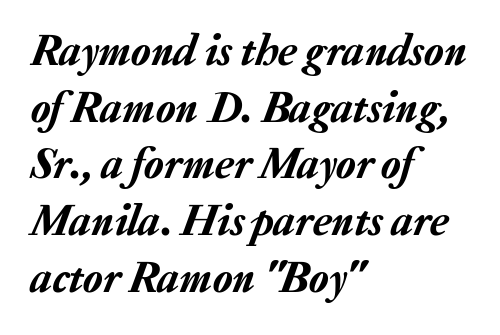
The image shows 45 px text type, italic (leaning right); set left-aligned, normal line spacing (1.26x), normal letter spacing, not underlined; low stroke contrast and a medium x-height.
